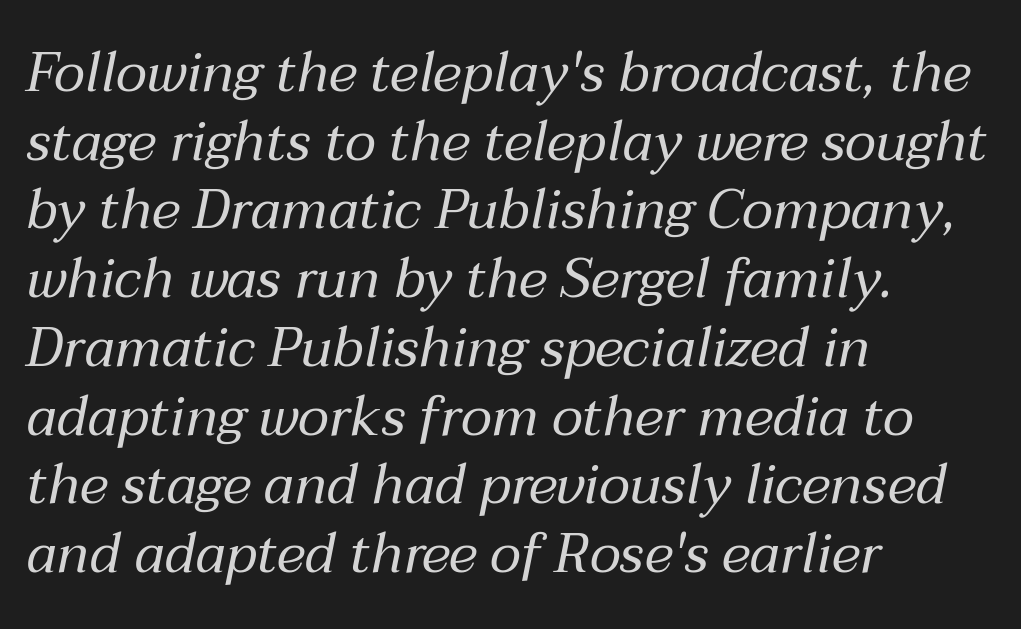
{"italic": "yes", "lean": "right", "slant_degrees": 12, "bold": "no", "weight": "regular", "width": "normal", "stroke_contrast": "medium", "x_height": "medium", "monospaced": "no", "underline": "no", "align": "left", "line_spacing": "normal", "line_spacing_ratio": 1.25, "letter_spacing": "normal", "letter_spacing_em": 0.0, "glyph_px": 55}
